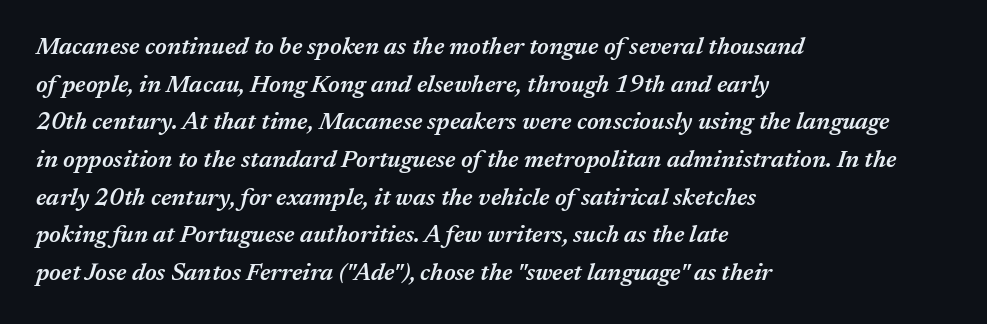
The image shows 24 px text type, italic (leaning right); set left-aligned, normal line spacing (1.57x), normal letter spacing, not underlined.
